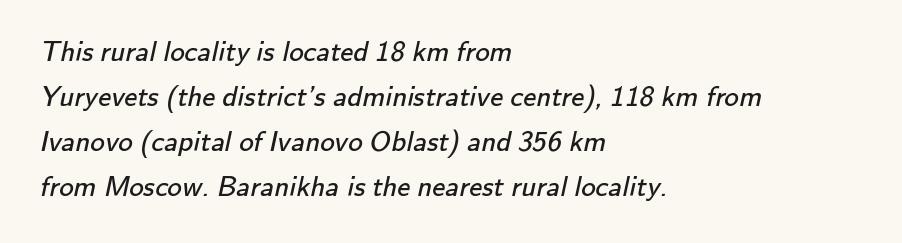
The image shows 29 px regular-weight sans-serif type; set left-aligned, normal line spacing (1.55x), normal letter spacing, not underlined; low stroke contrast and a small x-height.
